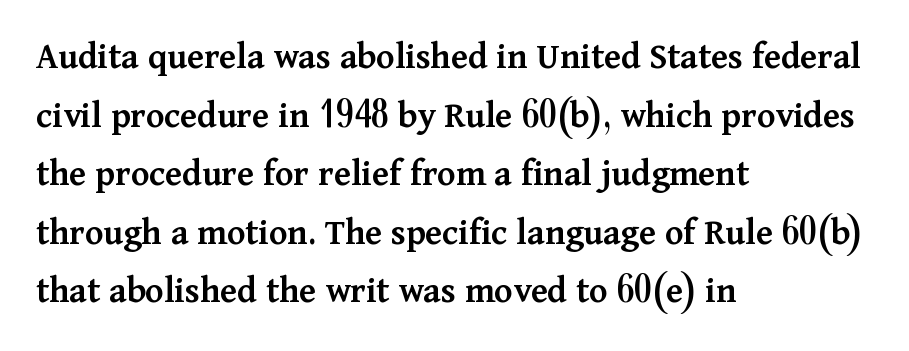
The space directly below the letters is spotless. Each line starts at the same left margin while the right side varies. The type family on display is of the serif kind. Every letter is mildly thick-stroked: semibold rather than bold. Tall strokes in this sample are plumb rather than angled.
